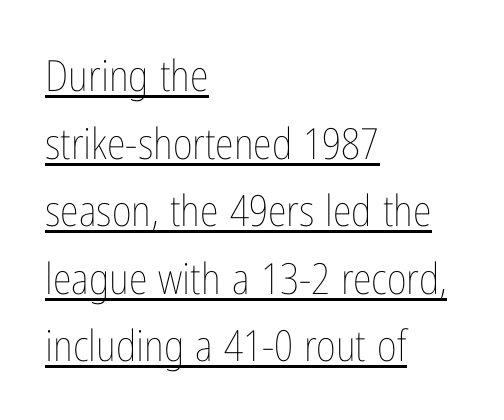
The image shows 43 px thin, condensed type, upright; set left-aligned, normal line spacing (1.57x), normal letter spacing, underlined; low stroke contrast and a medium x-height.
